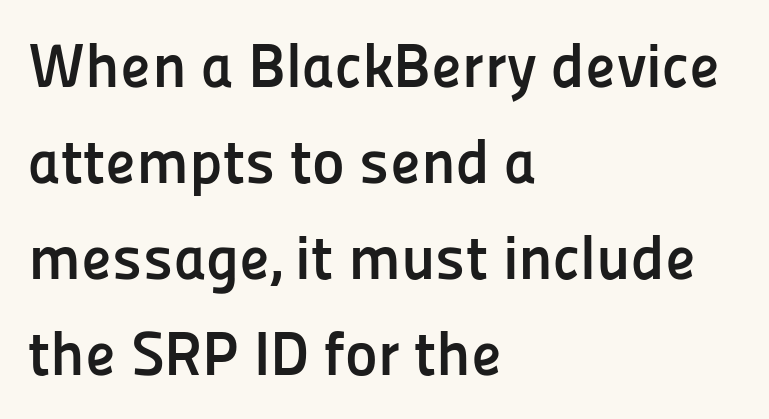
The image shows 62 px semibold sans-serif type, upright; set left-aligned, normal line spacing (1.55x), normal letter spacing, not underlined; low stroke contrast and a medium x-height.
